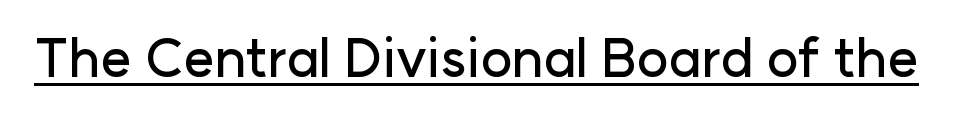
What stands out about the letter spacing? Nothing — it is the standard amount. You could not count columns in this text — the font is proportionally spaced. A roman cut, with each character standing at attention. Emphasis is given by a line drawn under the lettering.
